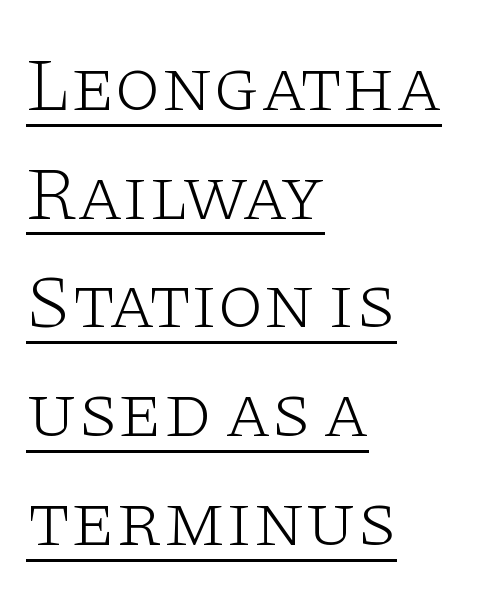
Q: Is the text bold? A: No.
Q: Is the text italic (slanted)? A: No, it is upright.
Q: Is the typeface a serif or a sans-serif typeface? A: Serif.
Q: Is the text underlined? A: Yes.
Q: How is the paragraph aligned? A: Left-aligned.
Q: Is the spacing between letters normal or unusually wide? A: Normal.
Q: Is the spacing between lines tight, normal or loose? A: Normal.
Q: Width (condensed, normal, or wide)? A: Wide.
Q: Stroke contrast? A: Low.
Q: x-height? A: Large.
Q: Monospaced? A: No.
